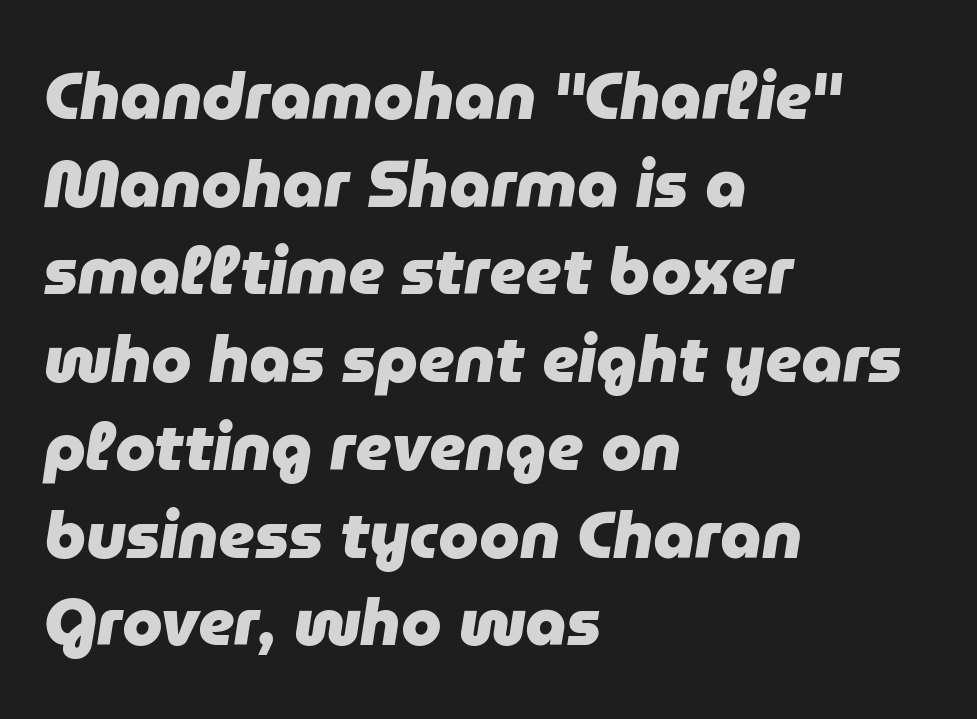
{"italic": "yes", "lean": "right", "slant_degrees": 9, "bold": "yes", "weight": "heavy", "width": "normal", "stroke_contrast": "low", "x_height": "medium", "monospaced": "no", "underline": "no", "align": "left", "line_spacing": "normal", "line_spacing_ratio": 1.35, "letter_spacing": "normal", "letter_spacing_em": 0.0, "glyph_px": 65}
